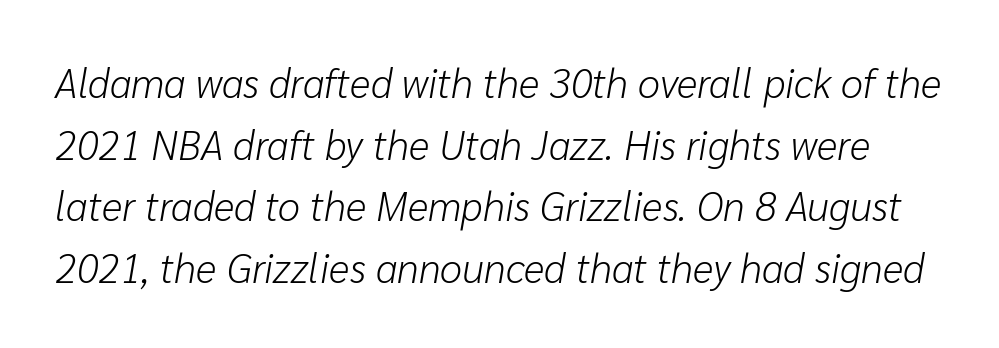
The face used here is proportionally spaced, like ordinary book or web type. Words float on clear page, feet unadorned. Students, observe: this is what conventionally led text looks like. Stroke thickness stays within the range of a standard reading face or lighter. Characters are canted at an angle relative to the baseline's perpendicular. What stands out about the letter spacing? Nothing — it is the standard amount.
